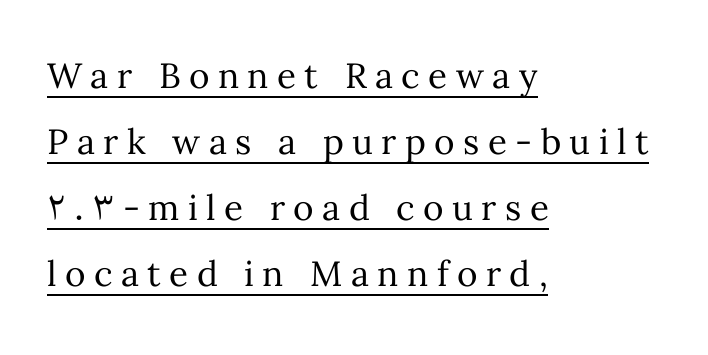
Q: Is the text bold? A: No.
Q: Is the text italic (slanted)? A: No, it is upright.
Q: Is the text underlined? A: Yes.
Q: How is the paragraph aligned? A: Left-aligned.
Q: Is the spacing between letters normal or unusually wide? A: Unusually wide.
Q: Width (condensed, normal, or wide)? A: Normal.
Q: Stroke contrast? A: Medium.
Q: x-height? A: Medium.
Q: Monospaced? A: No.
